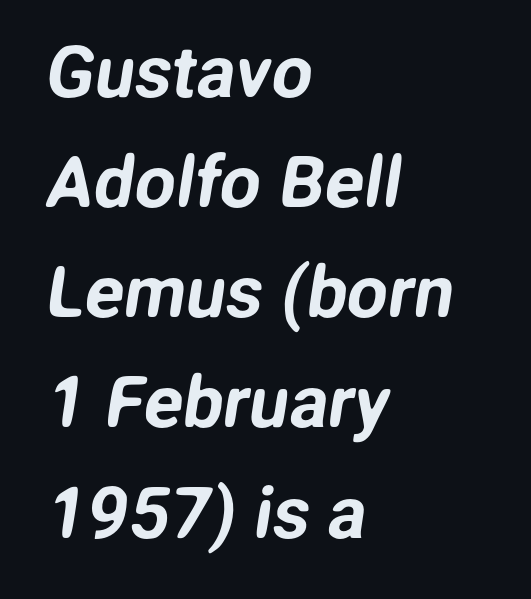
Reading down the block, your eye returns to a fixed left position each line. Does extra space separate the letters? No, they use regular spacing. Honestly, there is no underline to notice here at all. You can tell from the bare stems that sans-serif type was used.
